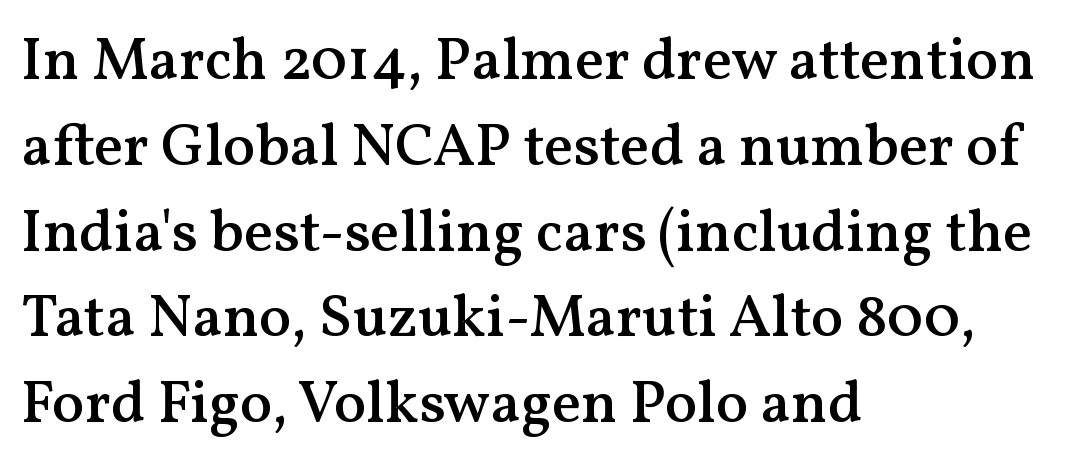
The image shows 60 px semibold serif type, upright; set left-aligned, normal line spacing (1.43x), normal letter spacing, not underlined; medium stroke contrast and a medium x-height.
